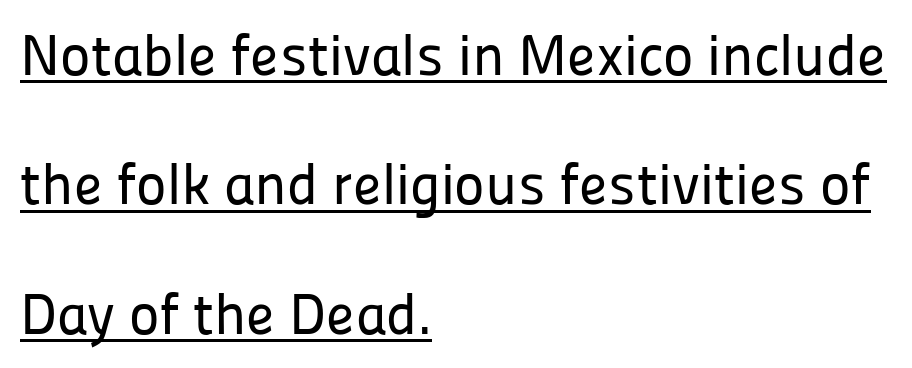
Q: Is the text italic (slanted)? A: No, it is upright.
Q: Is the typeface a serif or a sans-serif typeface? A: Sans-serif.
Q: Is the text underlined? A: Yes.
Q: How is the paragraph aligned? A: Left-aligned.
Q: Is the spacing between letters normal or unusually wide? A: Normal.
Q: Is the spacing between lines tight, normal or loose? A: Loose.
Q: Width (condensed, normal, or wide)? A: Normal.
Q: Stroke contrast? A: Low.
Q: x-height? A: Medium.
Q: Monospaced? A: No.
